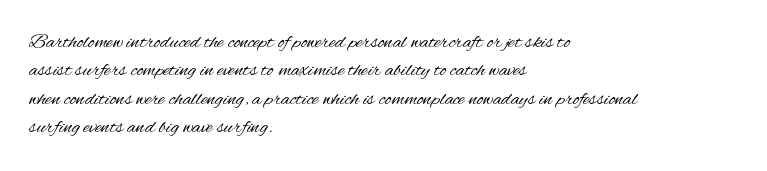
The image shows 21 px text type; set left-aligned, normal line spacing (1.35x), normal letter spacing, not underlined.
